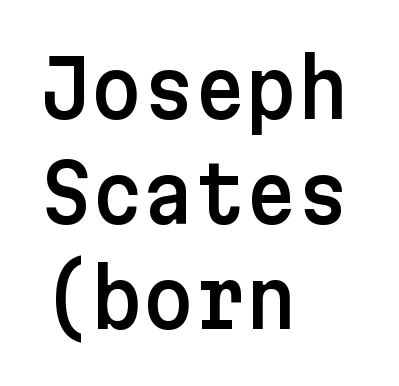
Q: Is the text italic (slanted)? A: No, it is upright.
Q: Is the typeface a serif or a sans-serif typeface? A: Sans-serif.
Q: Is the text underlined? A: No.
Q: How is the paragraph aligned? A: Left-aligned.
Q: Is the spacing between letters normal or unusually wide? A: Normal.
Q: Is the spacing between lines tight, normal or loose? A: Normal.
Q: Width (condensed, normal, or wide)? A: Normal.
Q: Stroke contrast? A: Low.
Q: x-height? A: Medium.
